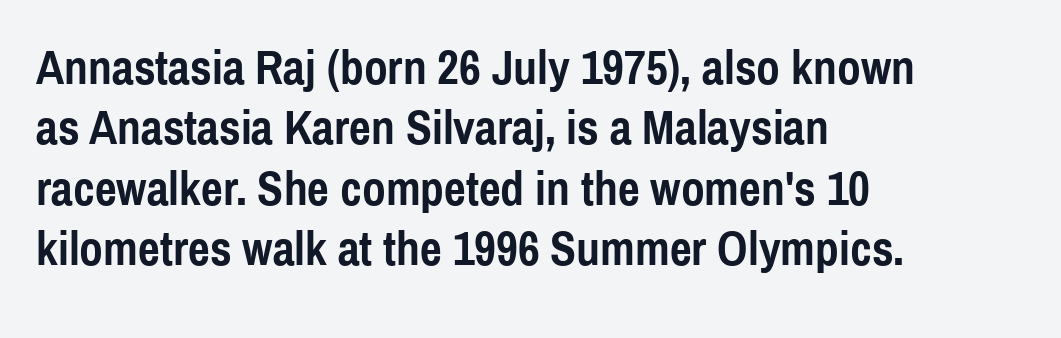
Reading down the column, the eye jumps a familiar distance to each next line. You could not count columns in this text — the font is proportionally spaced. All the whitespace from short lines collects on the right. It's the straight-up-and-down kind of type. The type family on display is of the sans-serif kind.
